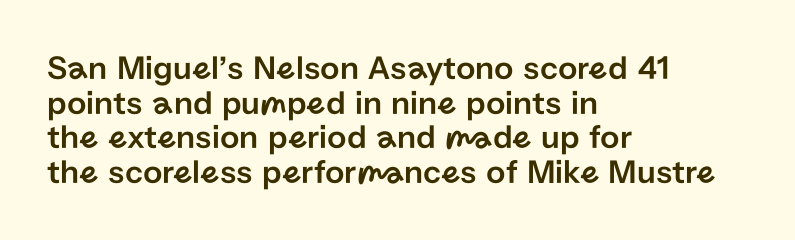
{"serif": "no", "italic": "no", "width": "normal", "stroke_contrast": "low", "x_height": "medium", "monospaced": "no", "underline": "no", "align": "left", "line_spacing": "tight", "line_spacing_ratio": 1.02, "letter_spacing": "normal", "letter_spacing_em": 0.0, "glyph_px": 34}
